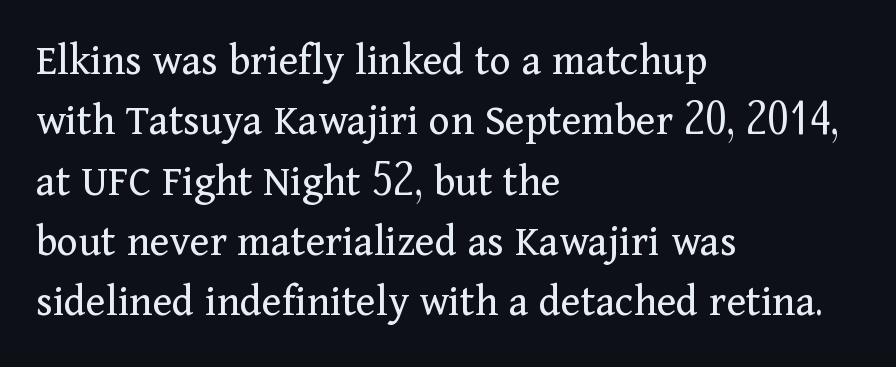
The image shows 45 px regular-weight serif type, upright; set left-aligned, normal line spacing (1.34x), normal letter spacing, not underlined; medium stroke contrast and a medium x-height.
